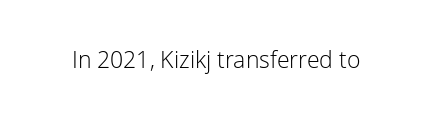
{"italic": "no", "bold": "no", "underline": "no", "letter_spacing": "normal", "letter_spacing_em": 0.0, "glyph_px": 23}
